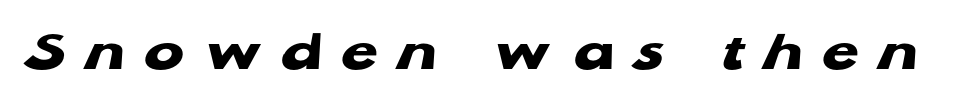
Q: Is the text bold? A: Yes.
Q: Is the typeface a serif or a sans-serif typeface? A: Sans-serif.
Q: Is the text underlined? A: No.
Q: Is the spacing between letters normal or unusually wide? A: Unusually wide.
Q: Width (condensed, normal, or wide)? A: Wide.
Q: Stroke contrast? A: Low.
Q: x-height? A: Medium.
Q: Monospaced? A: No.
